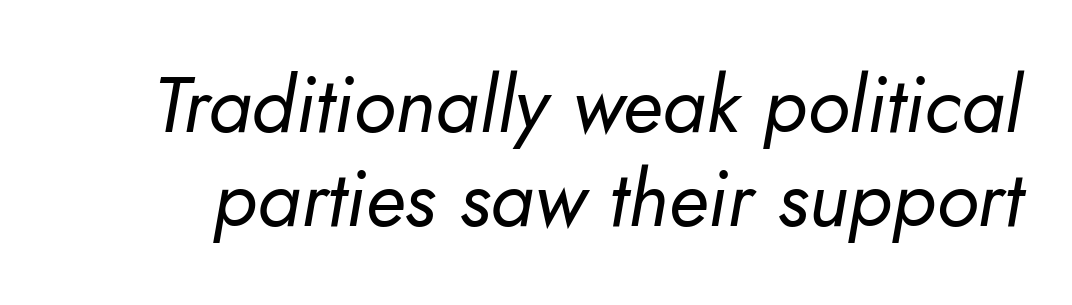
Q: Is the text bold? A: No.
Q: Is the text italic (slanted)? A: Yes, it leans right by about 10 degrees.
Q: Is the text underlined? A: No.
Q: Is the spacing between letters normal or unusually wide? A: Normal.
Q: Width (condensed, normal, or wide)? A: Normal.
Q: Stroke contrast? A: Low.
Q: x-height? A: Small.
Q: Monospaced? A: No.
